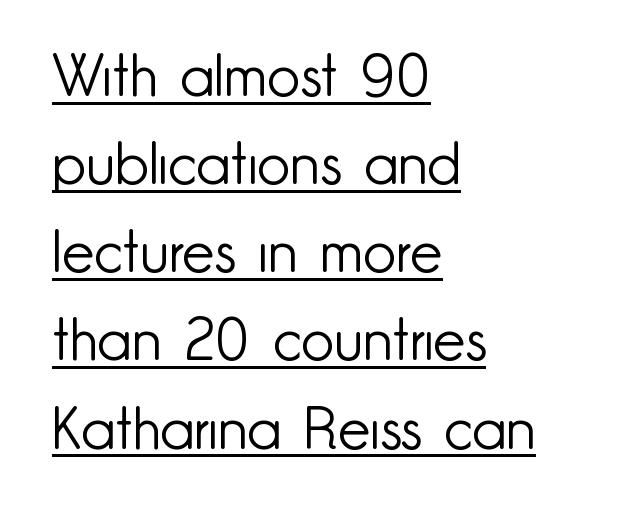
{"serif": "no", "italic": "no", "bold": "no", "weight": "light", "width": "normal", "stroke_contrast": "low", "x_height": "small", "monospaced": "no", "underline": "yes", "align": "left", "line_spacing": "normal", "line_spacing_ratio": 1.52, "letter_spacing": "normal", "letter_spacing_em": 0.0, "glyph_px": 58}
